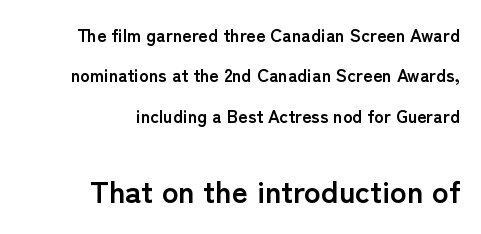
{"serif": "no", "italic": "no", "bold": "yes", "weight": "semibold", "width": "normal", "stroke_contrast": "low", "x_height": "medium", "monospaced": "no", "underline": "no", "align": "right", "line_spacing": "loose", "line_spacing_ratio": 2.25, "letter_spacing": "normal", "letter_spacing_em": 0.0, "larger_block": "second", "size_ratio": 1.72, "glyph_px": 31}
